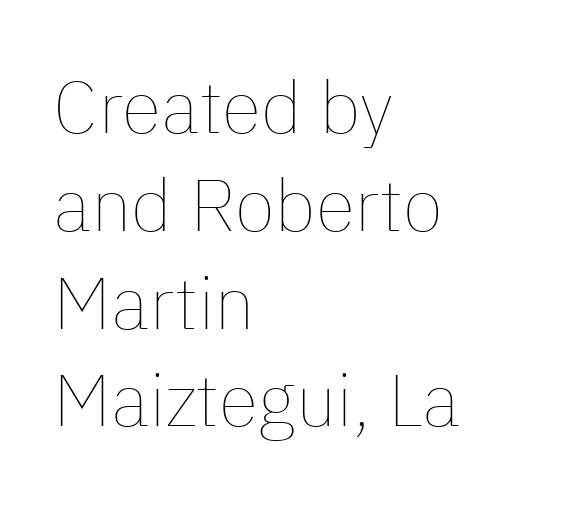
Spacing verdict: proportional, widths tailored to each character. Words float on clear page, feet unadorned. Notice how the passage keeps a crisp vertical edge on the left only. This is the regular roman posture of the typeface. Students, observe: this is what conventionally led text looks like. Stems here are at most as thick as an everyday book face.
